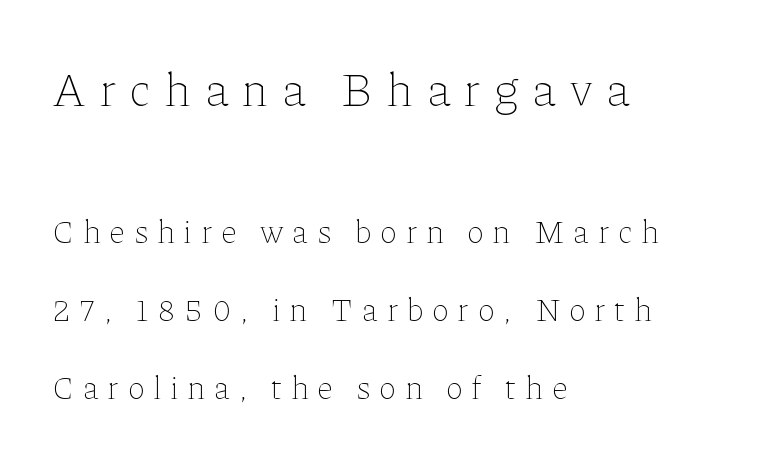
Q: Is the text bold? A: No.
Q: Is the text italic (slanted)? A: No, it is upright.
Q: Is the text underlined? A: No.
Q: How is the paragraph aligned? A: Left-aligned.
Q: Is the spacing between letters normal or unusually wide? A: Unusually wide.
Q: Is the spacing between lines tight, normal or loose? A: Loose.
Q: Which block of text is set in a larger size, the first (top) or the second (bottom)? A: The first (top) one.
Q: Width (condensed, normal, or wide)? A: Normal.
Q: Stroke contrast? A: Low.
Q: x-height? A: Medium.
Q: Monospaced? A: No.
